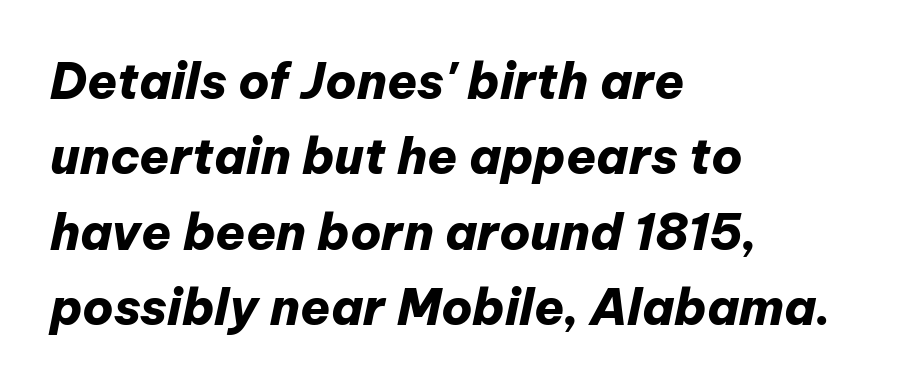
Q: Is the text bold? A: Yes.
Q: Is the text italic (slanted)? A: Yes, it leans right by about 12 degrees.
Q: Is the text underlined? A: No.
Q: How is the paragraph aligned? A: Left-aligned.
Q: Is the spacing between letters normal or unusually wide? A: Normal.
Q: Is the spacing between lines tight, normal or loose? A: Normal.
Q: Width (condensed, normal, or wide)? A: Normal.
Q: Stroke contrast? A: Low.
Q: x-height? A: Medium.
Q: Monospaced? A: No.
